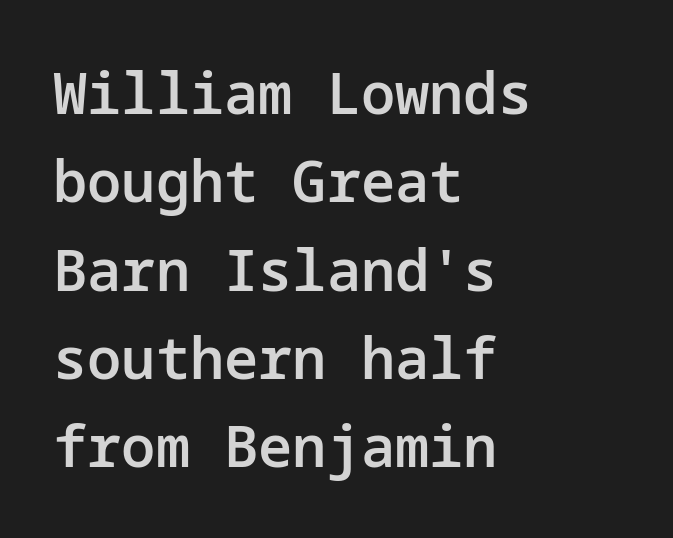
Italic? Not at all — the glyphs are vertical. Interline gaps are of average width in this sample. These lines are composed in type without serifs. The horizontal fit of the characters is conventional and even. Caption: semibold face, moderately heavy strokes.
